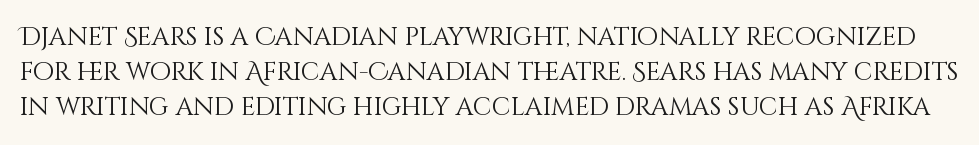
The image shows 25 px text type, upright; set normal line spacing (1.4x), normal letter spacing, not underlined.
